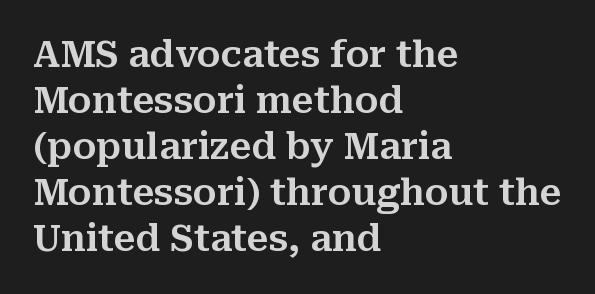
Interline gaps are of average width in this sample. These lines keep a tight, regular rhythm from letter to letter. Unlike a clean sans, this face finishes its strokes with serifs. A typesetter would call this proportional, since set widths differ per character. Notice how the passage keeps a crisp vertical edge on the left only.
